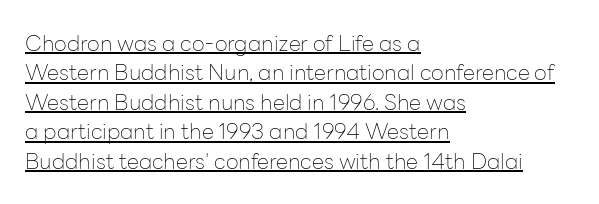
{"italic": "no", "bold": "no", "underline": "yes", "align": "left", "line_spacing": "normal", "line_spacing_ratio": 1.34, "letter_spacing": "normal", "letter_spacing_em": 0.0, "glyph_px": 22}
